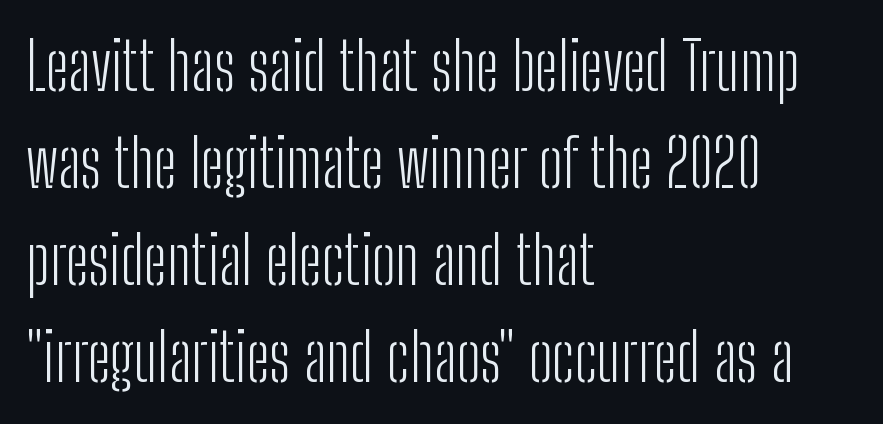
The image shows 66 px light, condensed sans-serif type, upright; set left-aligned, normal line spacing (1.47x), normal letter spacing, not underlined; low stroke contrast and a medium x-height.
